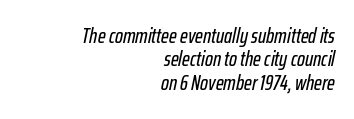
The image shows 21 px text type, italic (leaning right); set right-aligned, tight line spacing (1.11x), normal letter spacing, not underlined.
